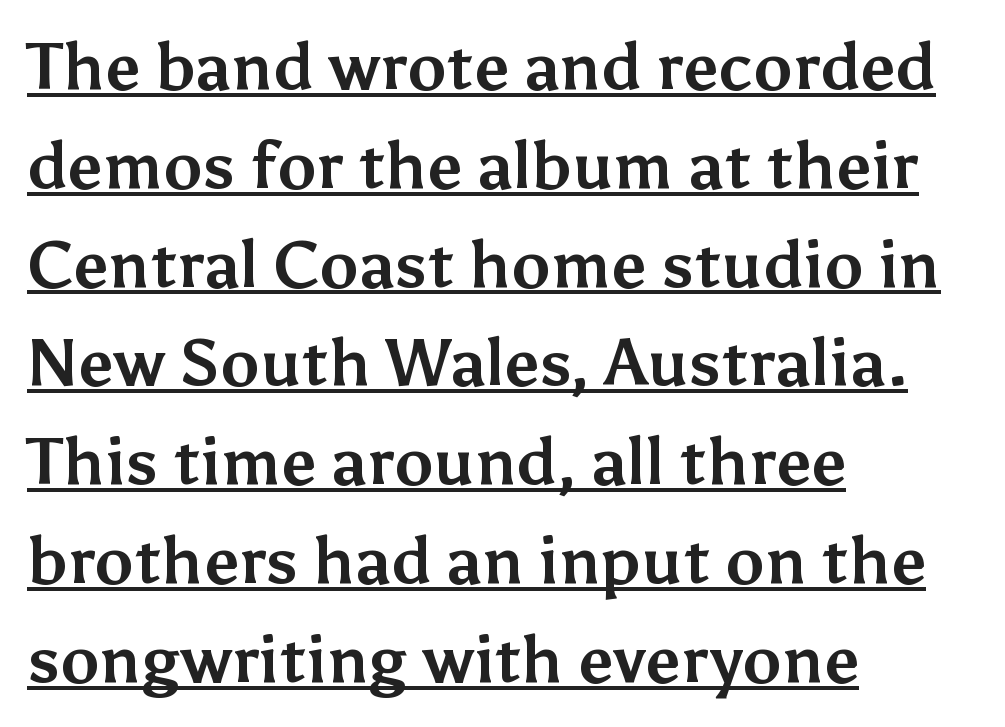
{"serif": "no", "italic": "no", "bold": "yes", "weight": "bold", "width": "normal", "stroke_contrast": "medium", "x_height": "medium", "monospaced": "no", "underline": "yes", "align": "left", "line_spacing": "normal", "line_spacing_ratio": 1.52, "letter_spacing": "normal", "letter_spacing_em": 0.0, "glyph_px": 65}
